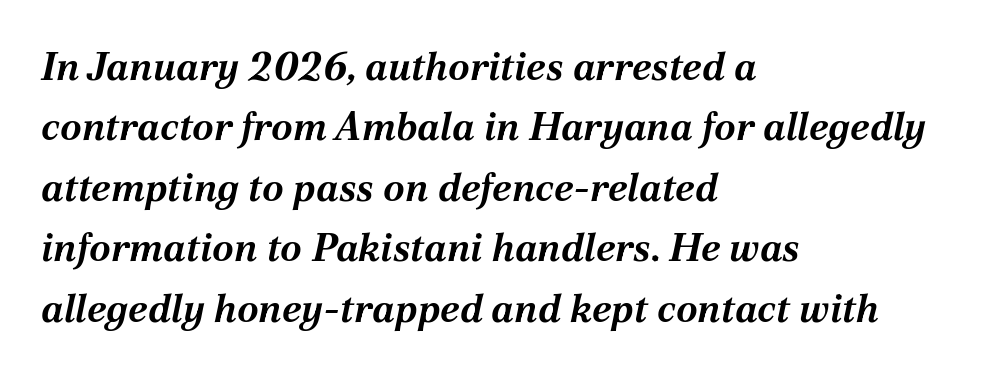
Q: Is the text bold? A: Yes.
Q: Is the text italic (slanted)? A: Yes, it leans right by about 12 degrees.
Q: Is the text underlined? A: No.
Q: How is the paragraph aligned? A: Left-aligned.
Q: Is the spacing between letters normal or unusually wide? A: Normal.
Q: Is the spacing between lines tight, normal or loose? A: Normal.
Q: Width (condensed, normal, or wide)? A: Normal.
Q: Stroke contrast? A: Medium.
Q: x-height? A: Medium.
Q: Monospaced? A: No.
